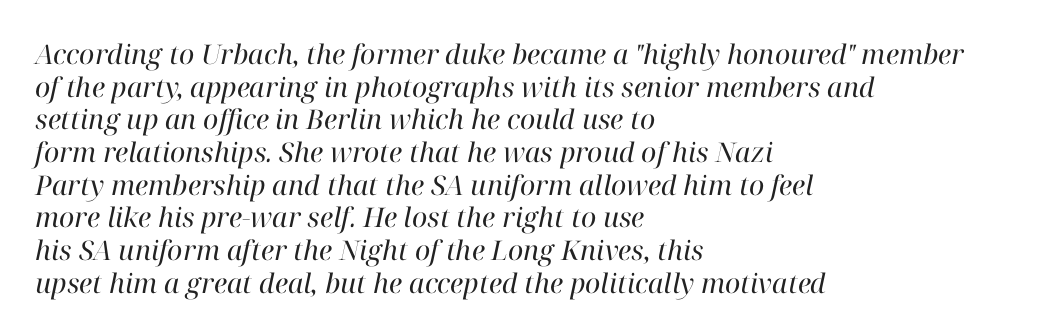
Q: Is the text bold? A: No.
Q: Is the text italic (slanted)? A: Yes, it leans right by about 12 degrees.
Q: Is the text underlined? A: No.
Q: How is the paragraph aligned? A: Left-aligned.
Q: Is the spacing between letters normal or unusually wide? A: Normal.
